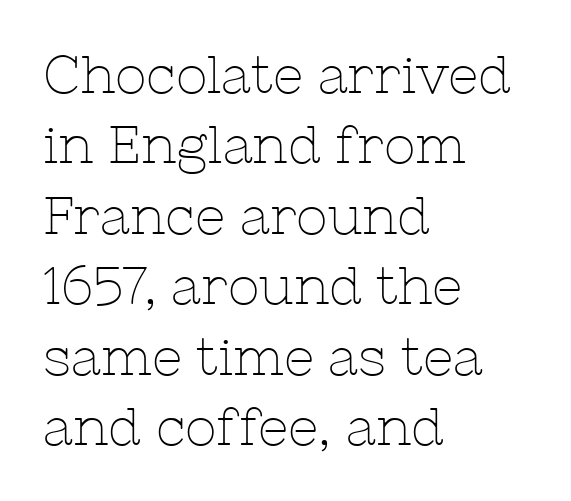
The block of text has a typical density, with ordinary space between rows. The specimen reads as upright at a glance. No heavy texture on the line: the type isn't bold. The typesetter chose a ragged-right arrangement here.
